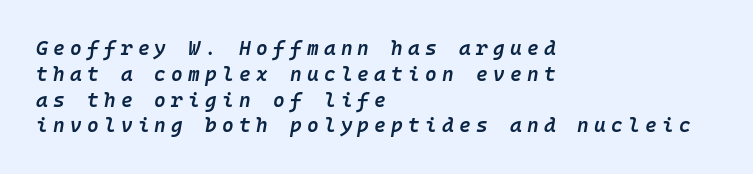
{"italic": "yes", "lean": "right", "slant_degrees": 10, "bold": "semi", "underline": "no", "align": "left", "line_spacing": "normal", "line_spacing_ratio": 1.29, "letter_spacing": "wide", "letter_spacing_em": 0.26, "glyph_px": 20}
